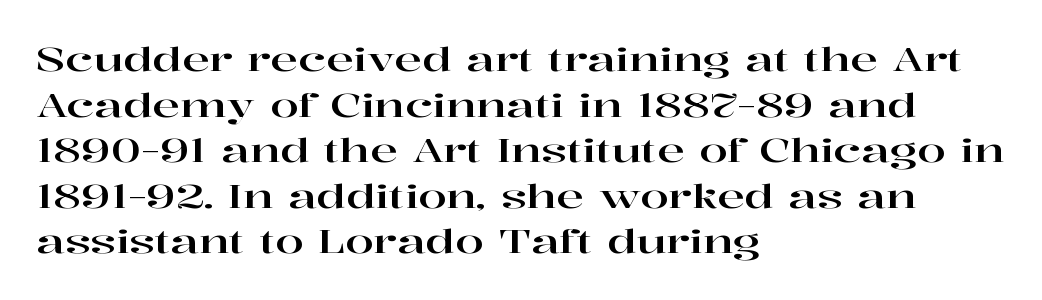
The image shows 33 px wide serif type, upright; set left-aligned, normal line spacing (1.38x), normal letter spacing, not underlined; high stroke contrast and a medium x-height.
